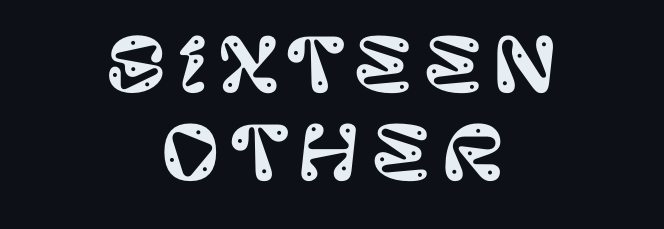
Which margin do the lines hug? Neither — every line sits in the middle. This is sans-serif lettering, the kind often seen on screens and signage. This sample has the flowing, uneven cadence of proportional lettering. The area under the type is left untouched.
